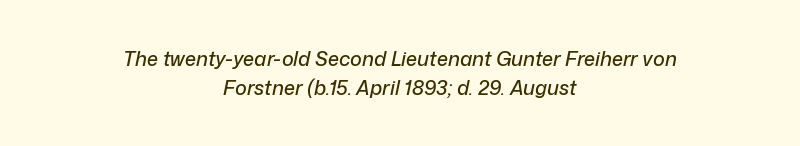
Baseline-to-baseline distance is the conventional proportion of letter height. The lettering tilts uniformly, giving the passage an italic look. A clean baseline with only descenders dipping below it. This rendering leaves character spacing at its baseline value. The paragraph has two soft edges and a firm central axis.
